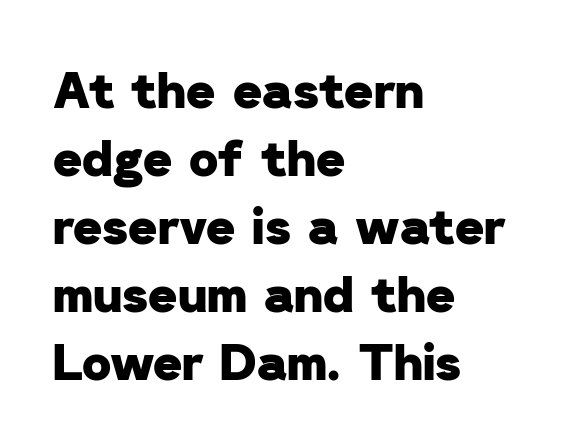
The paragraph has a hard left edge and a soft right edge. Regular leading. Glyph-to-glyph distance matches everyday printed text. Character widths vary here, with narrow letters taking less room than wide ones. Weight check: bold — yes, fully.
